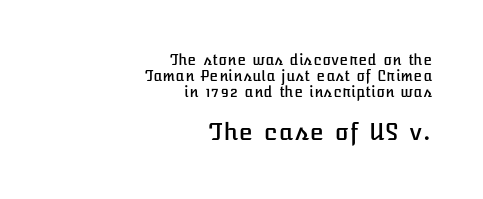
How would I describe the line gaps? Narrow and economical. There is no visible air inserted between adjacent glyphs. A typesetter would mark this as roman, not italic. Does the bottom block carry the larger type? Yes, it does. Typeset ragged left — the right edge is the straight one.
